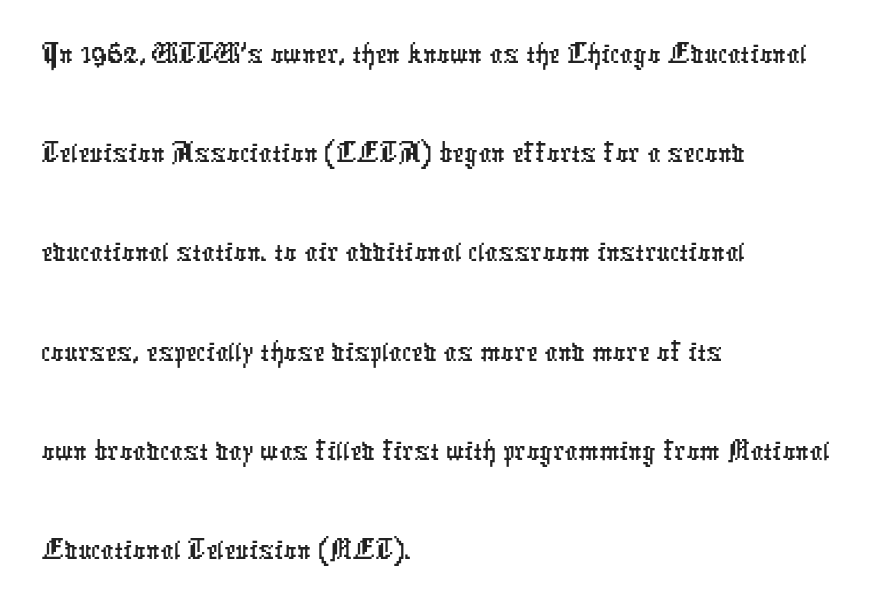
The area under the type is left untouched. Proportional: the letters do not fall into vertical columns. This is sans-serif lettering, the kind often seen on screens and signage. There is no visible air inserted between adjacent glyphs.
